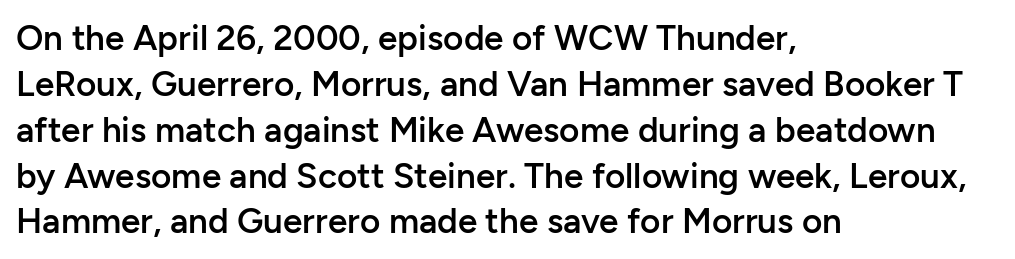
The image shows 35 px semibold sans-serif type, upright; set left-aligned, normal line spacing (1.31x), normal letter spacing, not underlined; low stroke contrast and a medium x-height.
